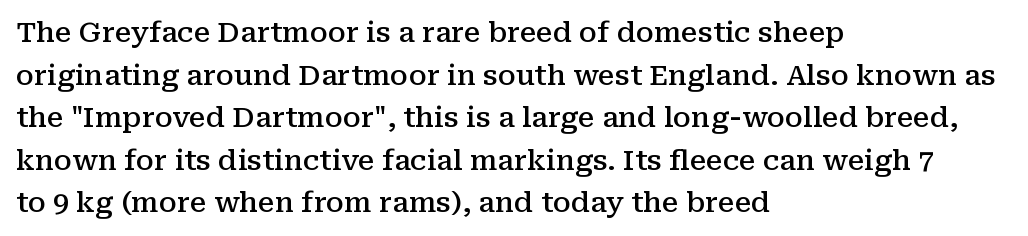
Note the varied advance widths — an 'i' is clearly narrower than an 'm'. The passage shown is semibold, sitting just below true bold. Lines of text with bare space underneath. Does extra space separate the letters? No, they use regular spacing.
